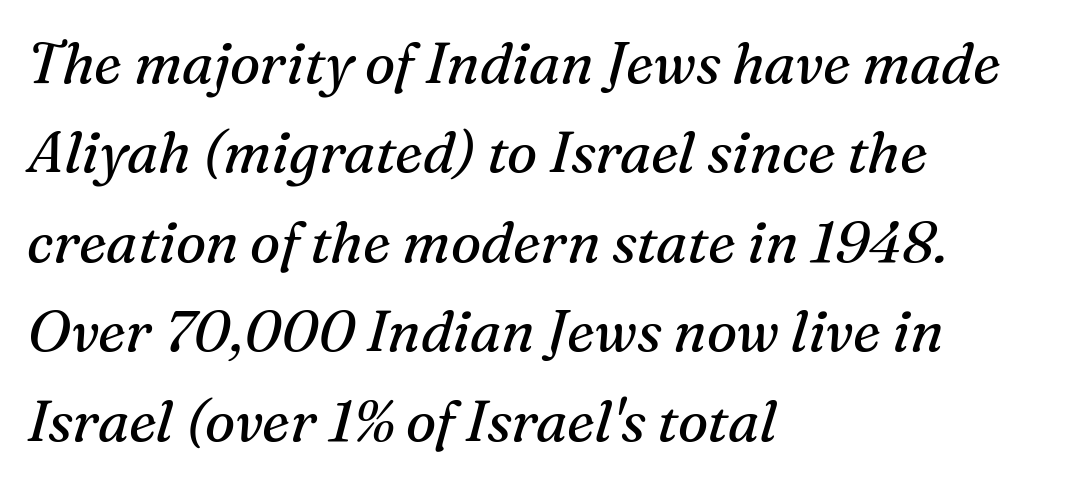
The image shows 57 px regular-weight serif type, italic (leaning right); set left-aligned, normal line spacing (1.57x), normal letter spacing, not underlined; medium stroke contrast and a medium x-height.
